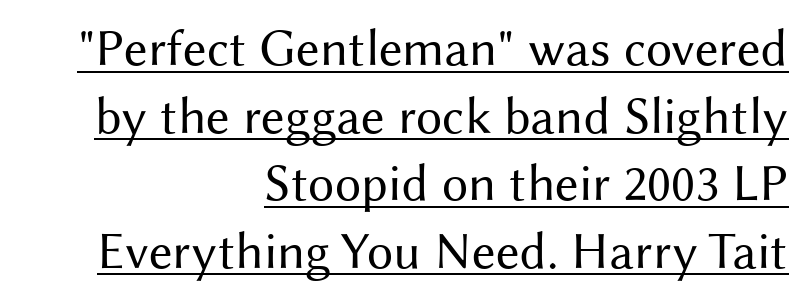
The image shows 52 px regular-weight sans-serif type, upright; set right-aligned, normal line spacing (1.3x), normal letter spacing, underlined; medium stroke contrast and a medium x-height.
